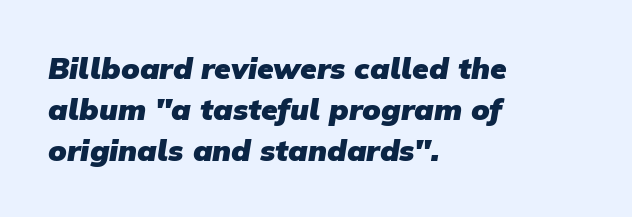
{"serif": "no", "bold": "yes", "weight": "heavy", "width": "normal", "stroke_contrast": "low", "x_height": "medium", "monospaced": "no", "underline": "no", "align": "left", "line_spacing": "normal", "line_spacing_ratio": 1.36, "letter_spacing": "normal", "letter_spacing_em": 0.0, "glyph_px": 30}
